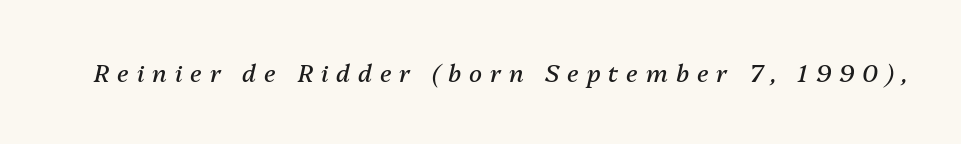
Q: Is the text bold? A: No.
Q: Is the text italic (slanted)? A: Yes, it leans right by about 13 degrees.
Q: Is the text underlined? A: No.
Q: Is the spacing between letters normal or unusually wide? A: Unusually wide.
